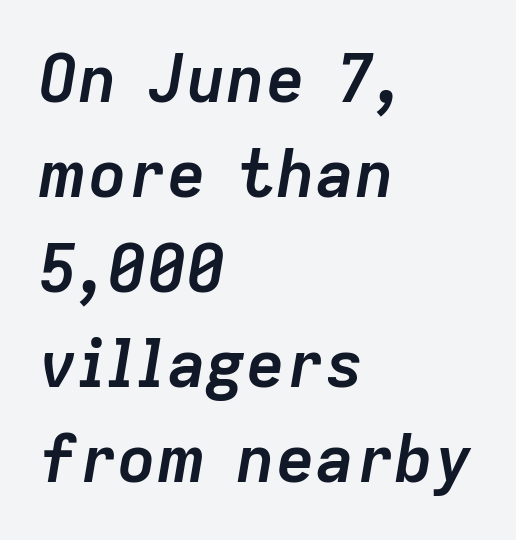
{"italic": "yes", "lean": "right", "slant_degrees": 9, "bold": "yes", "weight": "semibold", "width": "normal", "stroke_contrast": "low", "x_height": "medium", "monospaced": "no", "underline": "no", "align": "left", "line_spacing": "normal", "line_spacing_ratio": 1.44, "letter_spacing": "normal", "letter_spacing_em": 0.0, "glyph_px": 66}
